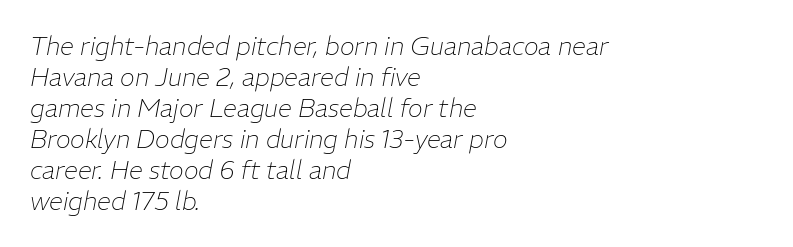
{"italic": "yes", "lean": "right", "slant_degrees": 11, "bold": "no", "underline": "no", "align": "left", "line_spacing_ratio": 1.24, "letter_spacing": "normal", "letter_spacing_em": 0.0, "glyph_px": 25}
